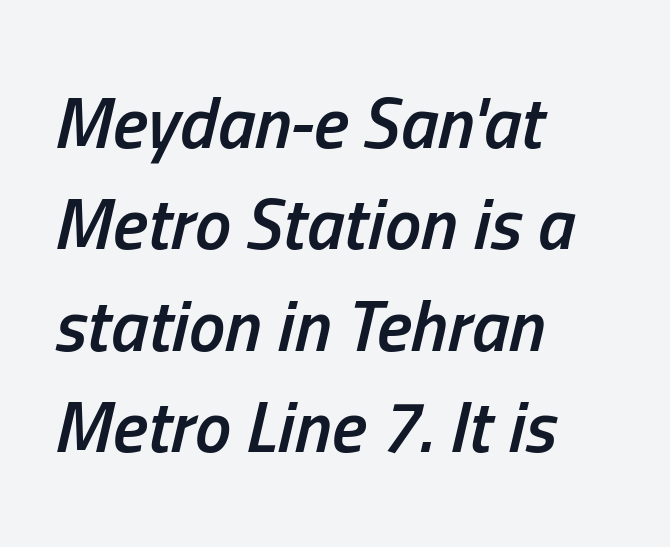
{"italic": "yes", "lean": "right", "slant_degrees": 13, "bold": "semi", "weight": "semibold", "width": "condensed", "stroke_contrast": "low", "x_height": "medium", "monospaced": "no", "underline": "no", "align": "left", "line_spacing": "normal", "line_spacing_ratio": 1.39, "letter_spacing": "normal", "letter_spacing_em": 0.0, "glyph_px": 73}
